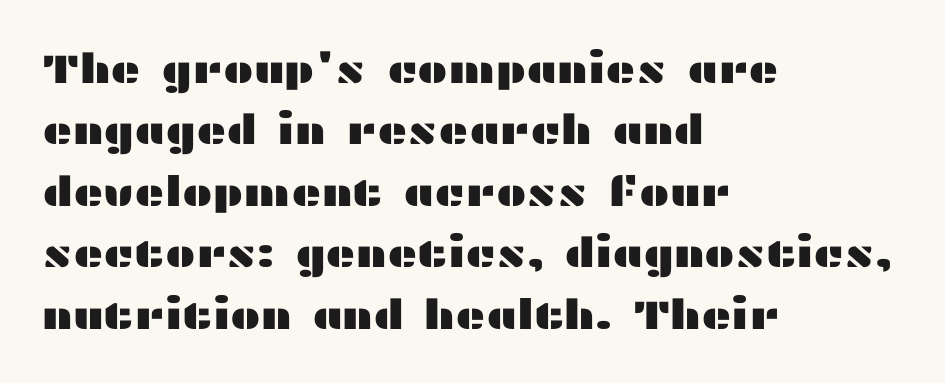
The image shows 41 px wide sans-serif type, upright; set left-aligned, normal line spacing (1.5x), normal letter spacing, not underlined; medium stroke contrast and a medium x-height.
